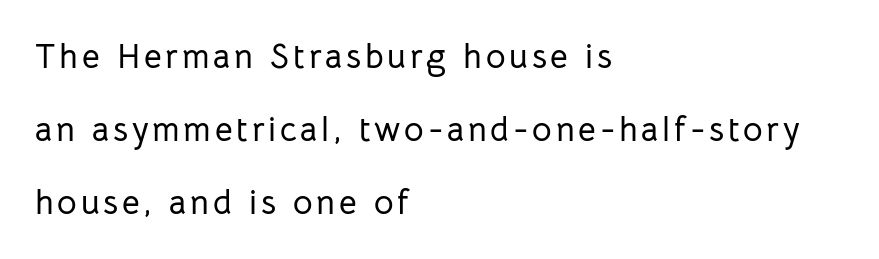
Q: Is the text italic (slanted)? A: No, it is upright.
Q: Is the typeface a serif or a sans-serif typeface? A: Sans-serif.
Q: Is the text underlined? A: No.
Q: How is the paragraph aligned? A: Left-aligned.
Q: Is the spacing between lines tight, normal or loose? A: Loose.
Q: Width (condensed, normal, or wide)? A: Normal.
Q: Stroke contrast? A: Low.
Q: x-height? A: Medium.
Q: Monospaced? A: No.
